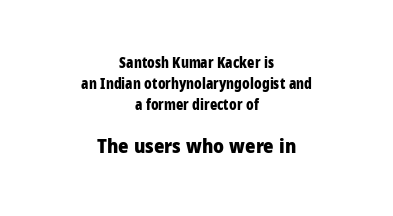
Q: Is the text bold? A: Yes.
Q: Is the text italic (slanted)? A: No, it is upright.
Q: Is the text underlined? A: No.
Q: How is the paragraph aligned? A: Centered.
Q: Is the spacing between letters normal or unusually wide? A: Normal.
Q: Is the spacing between lines tight, normal or loose? A: Normal.
Q: Which block of text is set in a larger size, the first (top) or the second (bottom)? A: The second (bottom) one.
